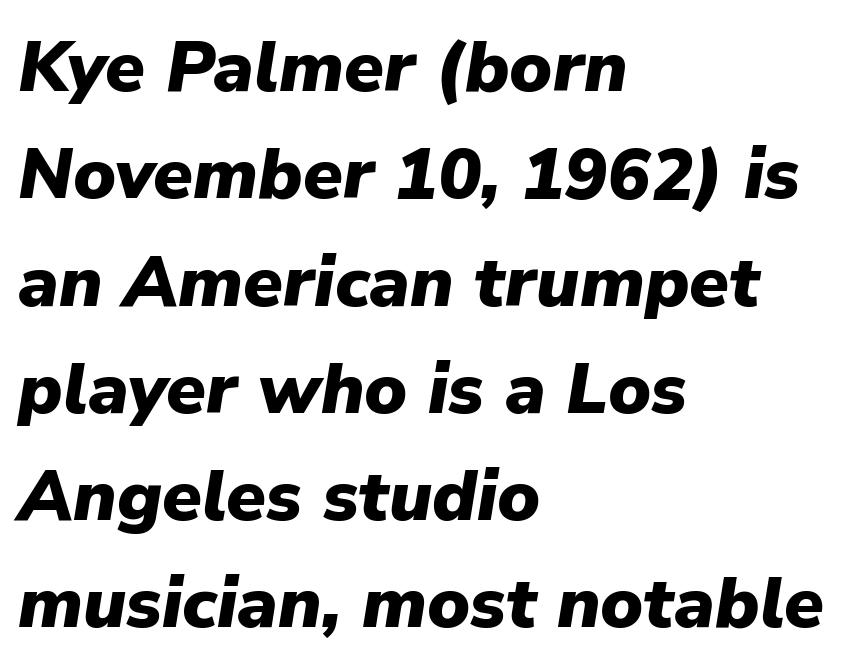
Regular leading. Typesetter's note: full bold, strokes at maximum text heaviness. The text carries the slant typical of an italic or oblique font. The horizontal fit of the characters is conventional and even.
